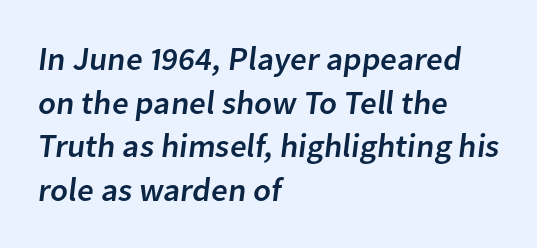
The image shows 33 px sans-serif type; set left-aligned, normal line spacing (1.32x), normal letter spacing, not underlined; low stroke contrast and a medium x-height.
